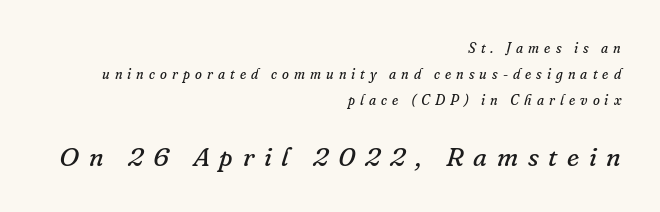
{"italic": "yes", "lean": "right", "slant_degrees": 16, "bold": "no", "underline": "no", "align": "right", "line_spacing_ratio": 1.86, "letter_spacing": "wide", "letter_spacing_em": 0.36, "larger_block": "second", "size_ratio": 1.93, "glyph_px": 27}
